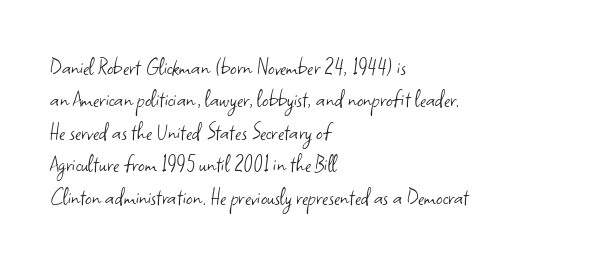
{"bold": "no", "underline": "no", "align": "left", "line_spacing": "normal", "line_spacing_ratio": 1.25, "letter_spacing": "normal", "letter_spacing_em": 0.0, "glyph_px": 26}
